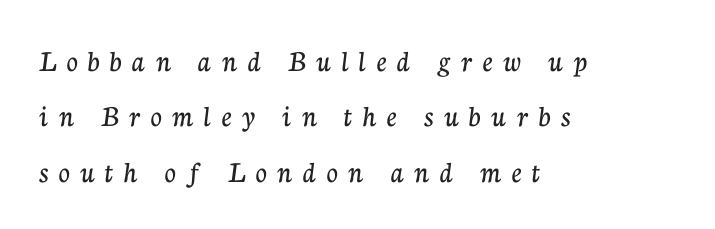
The image shows 31 px serif type; set left-aligned, line spacing 1.79x, unusually wide letter spacing (+0.34 em), not underlined; low stroke contrast and a medium x-height.
